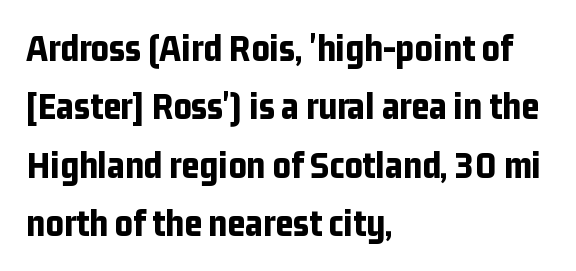
The image shows 39 px bold, condensed sans-serif type, upright; set left-aligned, normal line spacing (1.5x), normal letter spacing, not underlined; low stroke contrast and a medium x-height.
